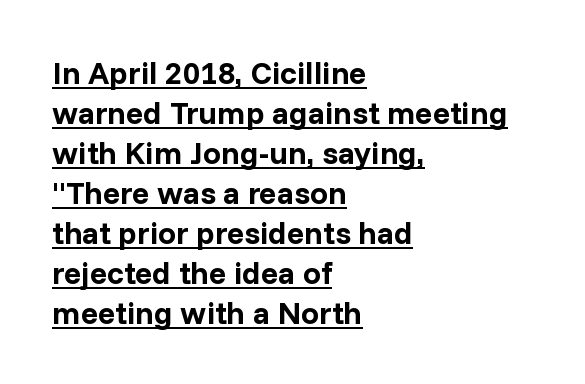
Look at the bottom of the vertical strokes: they stop flat, with no serifs. Horizontal alignment here is leftward, the default for most running prose. The face used here is rendered with its standard letterfit. One glance says typical: line gaps are just what's usual. Posture: upright roman.
